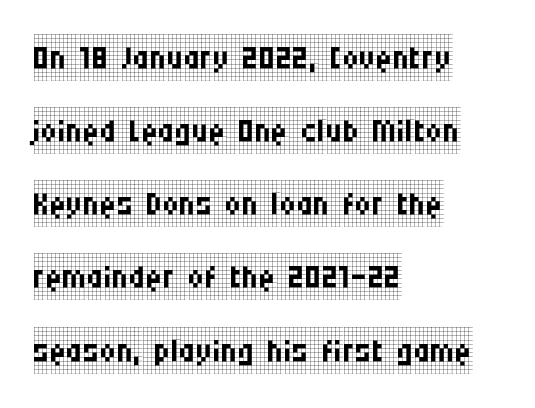
The image shows 46 px regular-weight, condensed serif type, upright; set left-aligned, normal line spacing (1.59x), normal letter spacing, not underlined; low stroke contrast and a large x-height.
